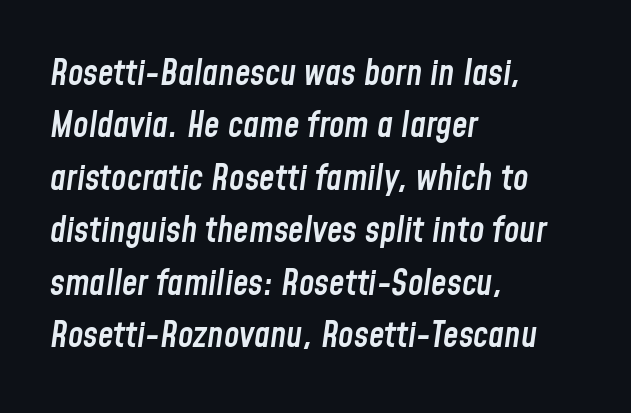
{"italic": "yes", "lean": "right", "slant_degrees": 8, "bold": "semi", "weight": "semibold", "width": "condensed", "stroke_contrast": "low", "x_height": "medium", "monospaced": "no", "underline": "no", "align": "left", "line_spacing": "normal", "line_spacing_ratio": 1.5, "letter_spacing": "normal", "letter_spacing_em": 0.0, "glyph_px": 35}
